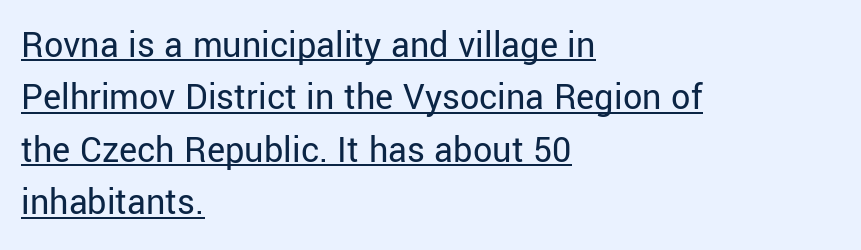
Q: Is the text bold? A: No.
Q: Is the text italic (slanted)? A: No, it is upright.
Q: Is the typeface a serif or a sans-serif typeface? A: Sans-serif.
Q: Is the text underlined? A: Yes.
Q: How is the paragraph aligned? A: Left-aligned.
Q: Is the spacing between letters normal or unusually wide? A: Normal.
Q: Is the spacing between lines tight, normal or loose? A: Normal.
Q: Width (condensed, normal, or wide)? A: Normal.
Q: Stroke contrast? A: Low.
Q: x-height? A: Medium.
Q: Monospaced? A: No.
